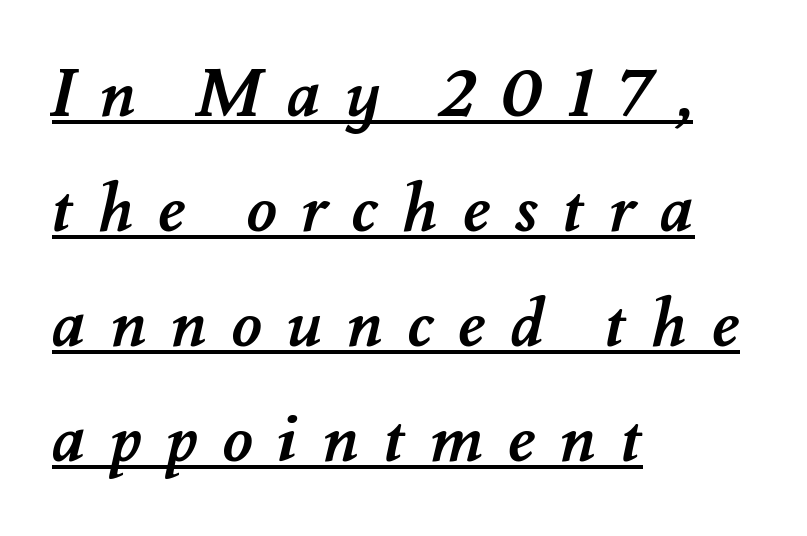
Q: Is the text bold? A: Yes.
Q: Is the text underlined? A: Yes.
Q: How is the paragraph aligned? A: Left-aligned.
Q: Is the spacing between letters normal or unusually wide? A: Unusually wide.
Q: Width (condensed, normal, or wide)? A: Normal.
Q: Stroke contrast? A: Medium.
Q: x-height? A: Small.
Q: Monospaced? A: No.
